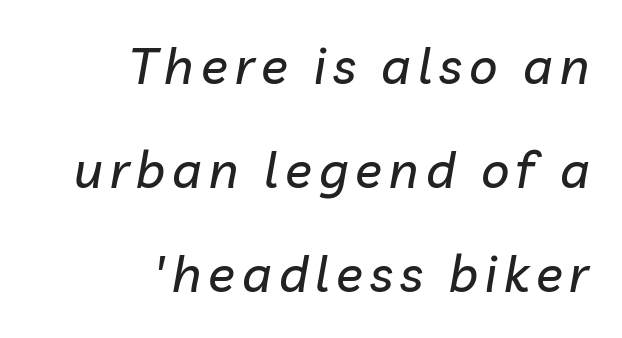
The image shows 50 px text type, italic (leaning right); set right-aligned, loose line spacing (2.08x), not underlined; low stroke contrast and a medium x-height.
